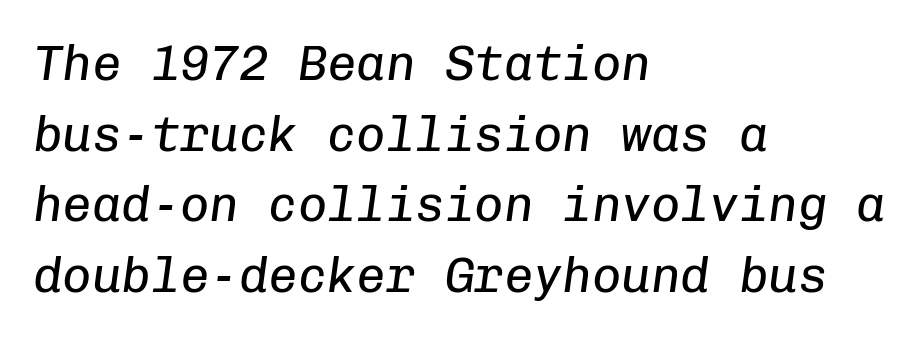
{"italic": "yes", "lean": "right", "slant_degrees": 8, "bold": "no", "weight": "regular", "width": "normal", "stroke_contrast": "low", "x_height": "medium", "monospaced": "yes", "underline": "no", "align": "left", "line_spacing": "normal", "line_spacing_ratio": 1.44, "letter_spacing": "normal", "letter_spacing_em": 0.0, "glyph_px": 49}
